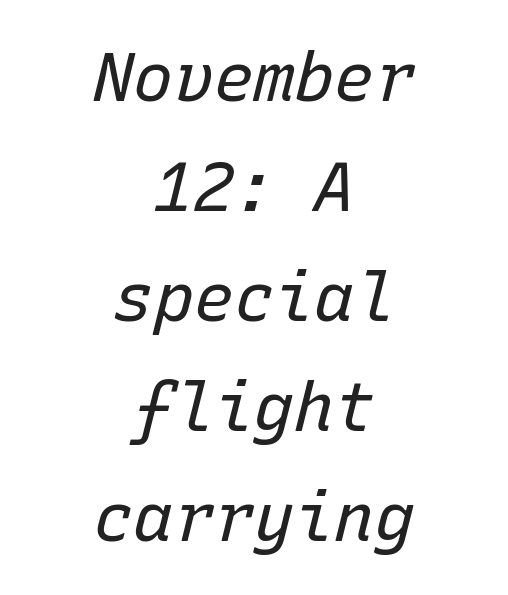
{"italic": "yes", "lean": "right", "slant_degrees": 15, "bold": "no", "weight": "regular", "width": "normal", "stroke_contrast": "low", "x_height": "medium", "monospaced": "yes", "underline": "no", "align": "center", "line_spacing": "normal", "line_spacing_ratio": 1.64, "letter_spacing": "normal", "letter_spacing_em": 0.0, "glyph_px": 67}
